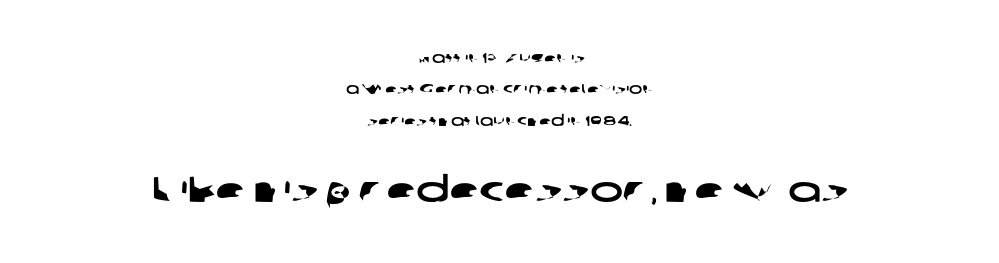
The image shows 35 px wide sans-serif type; set centered, loose line spacing (2.24x), normal letter spacing, not underlined; the second (bottom) block is 2.5x larger; low stroke contrast and a medium x-height.
